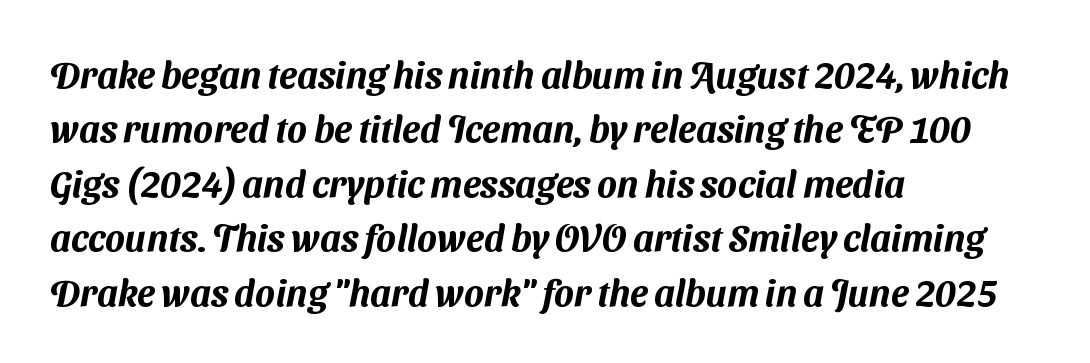
Q: Is the typeface a serif or a sans-serif typeface? A: Sans-serif.
Q: Is the text underlined? A: No.
Q: How is the paragraph aligned? A: Left-aligned.
Q: Is the spacing between letters normal or unusually wide? A: Normal.
Q: Is the spacing between lines tight, normal or loose? A: Normal.
Q: Width (condensed, normal, or wide)? A: Normal.
Q: Stroke contrast? A: Medium.
Q: x-height? A: Medium.
Q: Monospaced? A: No.
